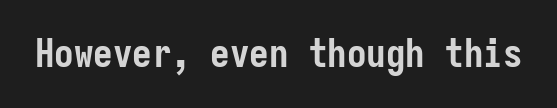
The image shows 39 px semibold, condensed sans-serif type, upright, monospaced; set normal letter spacing, not underlined; low stroke contrast and a medium x-height.
